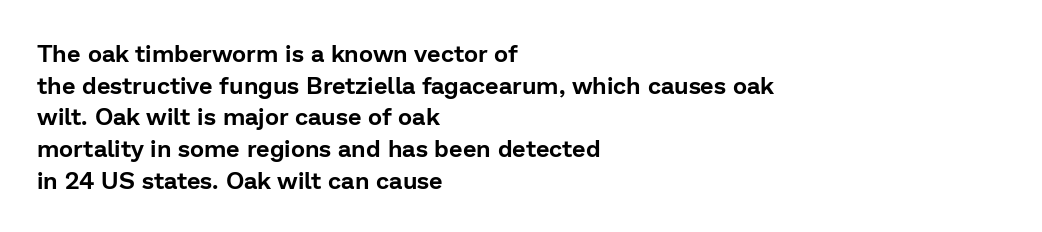
The letterforms sit shoulder to shoulder at normal distance. In terms of leading, this rendering sits right in the middle. The rendering anchors every line to the left-hand side. Style check: upright.
